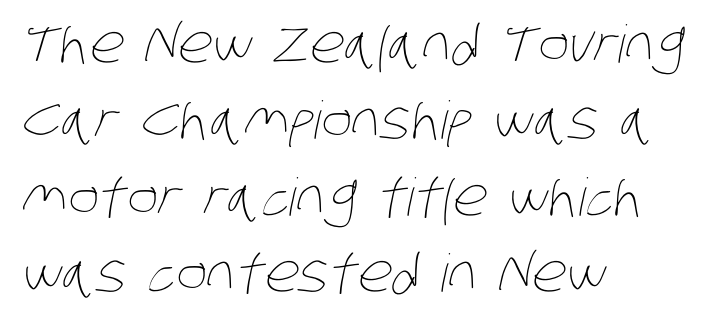
A typesetter would call this proportional, since set widths differ per character. Regarding leading, the lines here are spaced in the standard way. The weight would be labelled regular, book, light, or lighter still. The passage is arranged the way most books set body copy — flush left. A bare baseline throughout the passage. The face used here is rendered with its standard letterfit.
